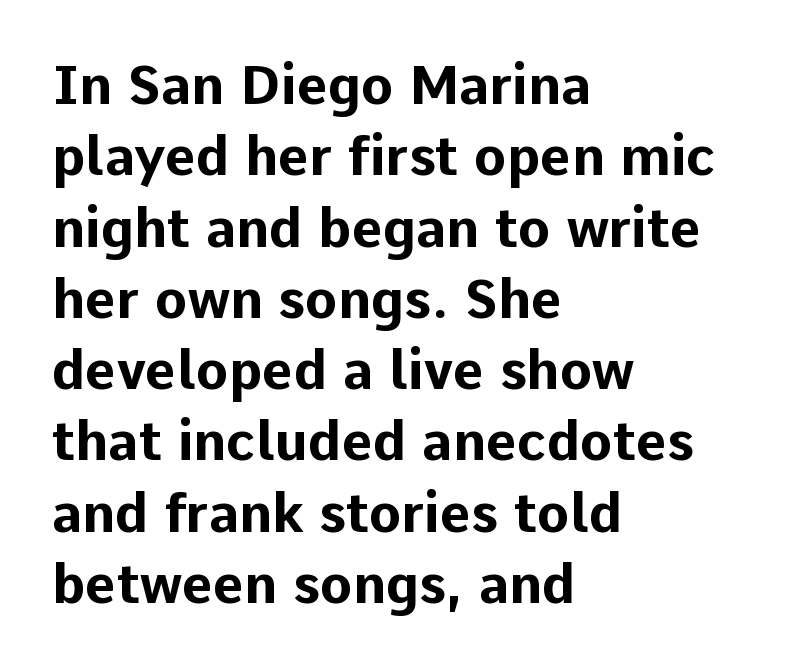
The image shows 54 px bold sans-serif type, upright; set left-aligned, normal line spacing (1.32x), normal letter spacing, not underlined; low stroke contrast and a medium x-height.
